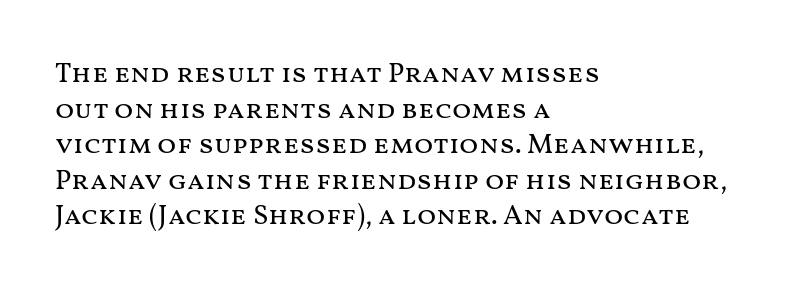
The image shows 28 px regular-weight, wide type, upright; set left-aligned, normal line spacing (1.27x), normal letter spacing, not underlined; medium stroke contrast and a medium x-height.
